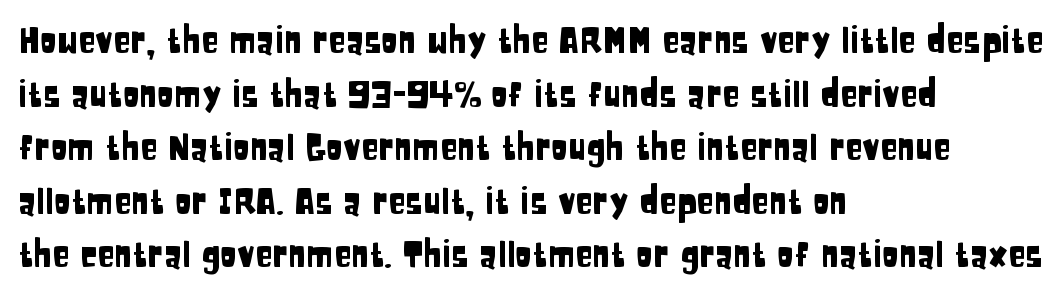
This sample is left-justified, so line endings fall wherever the words run out. These lines are rendered in a variable-pitch font. There is no visible air inserted between adjacent glyphs. No italicization has been applied; the sample stays upright. Honestly, there is no underline to notice here at all.
